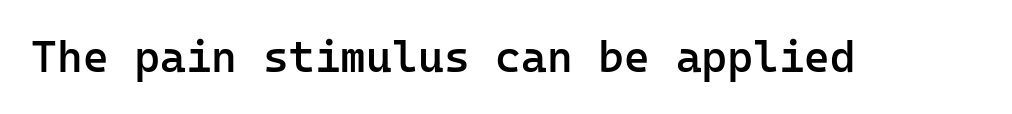
{"serif": "no", "italic": "no", "bold": "semi", "weight": "semibold", "width": "normal", "stroke_contrast": "low", "x_height": "medium", "monospaced": "yes", "underline": "no", "letter_spacing": "normal", "letter_spacing_em": 0.0, "glyph_px": 44}
